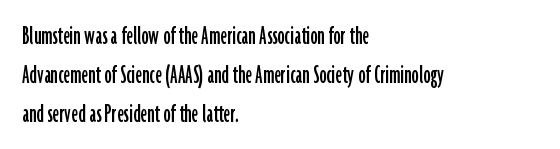
Note: no serifs on the glyphs. Has an underline been added? It has not. A typesetter would call this zero additional tracking. These lines are rendered in a variable-pitch font. The block of text has a typical density, with ordinary space between rows.
